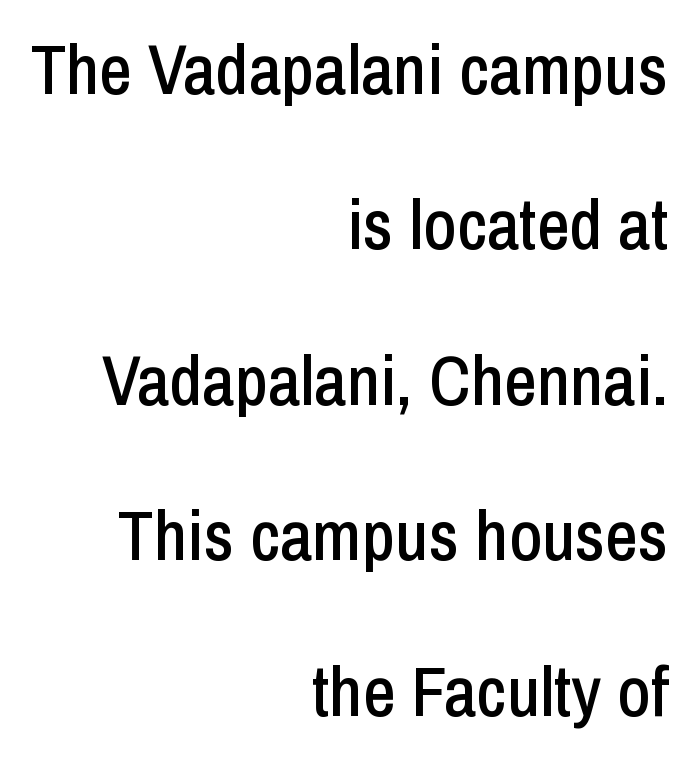
Q: Is the text italic (slanted)? A: No, it is upright.
Q: Is the typeface a serif or a sans-serif typeface? A: Sans-serif.
Q: Is the text underlined? A: No.
Q: How is the paragraph aligned? A: Right-aligned.
Q: Is the spacing between letters normal or unusually wide? A: Normal.
Q: Is the spacing between lines tight, normal or loose? A: Loose.
Q: Width (condensed, normal, or wide)? A: Condensed.
Q: Stroke contrast? A: Low.
Q: x-height? A: Medium.
Q: Monospaced? A: No.
